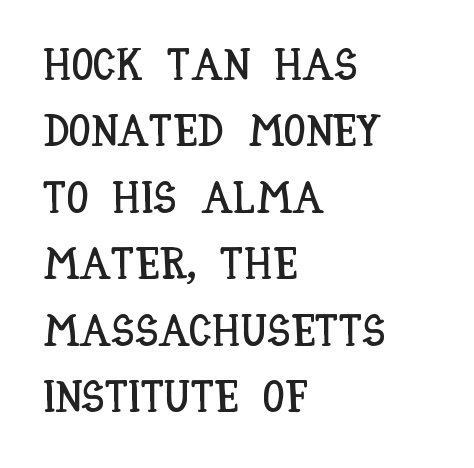
Q: Is the text italic (slanted)? A: No, it is upright.
Q: Is the text underlined? A: No.
Q: How is the paragraph aligned? A: Left-aligned.
Q: Is the spacing between letters normal or unusually wide? A: Normal.
Q: Is the spacing between lines tight, normal or loose? A: Normal.
Q: Width (condensed, normal, or wide)? A: Condensed.
Q: Stroke contrast? A: Low.
Q: x-height? A: Large.
Q: Monospaced? A: No.
